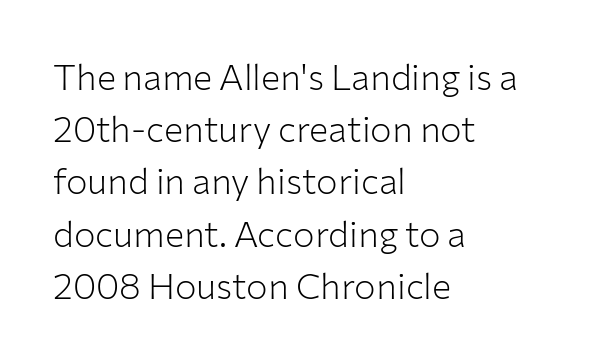
Q: Is the text bold? A: No.
Q: Is the text italic (slanted)? A: No, it is upright.
Q: Is the typeface a serif or a sans-serif typeface? A: Sans-serif.
Q: Is the text underlined? A: No.
Q: How is the paragraph aligned? A: Left-aligned.
Q: Is the spacing between letters normal or unusually wide? A: Normal.
Q: Is the spacing between lines tight, normal or loose? A: Normal.
Q: Width (condensed, normal, or wide)? A: Normal.
Q: Stroke contrast? A: Low.
Q: x-height? A: Medium.
Q: Monospaced? A: No.
